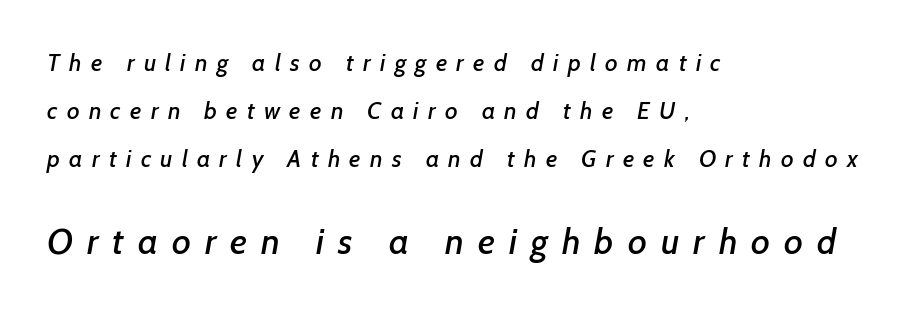
Q: Is the typeface a serif or a sans-serif typeface? A: Sans-serif.
Q: Is the text underlined? A: No.
Q: How is the paragraph aligned? A: Left-aligned.
Q: Is the spacing between letters normal or unusually wide? A: Unusually wide.
Q: Is the spacing between lines tight, normal or loose? A: Loose.
Q: Which block of text is set in a larger size, the first (top) or the second (bottom)? A: The second (bottom) one.
Q: Width (condensed, normal, or wide)? A: Normal.
Q: Stroke contrast? A: Low.
Q: x-height? A: Medium.
Q: Monospaced? A: No.
